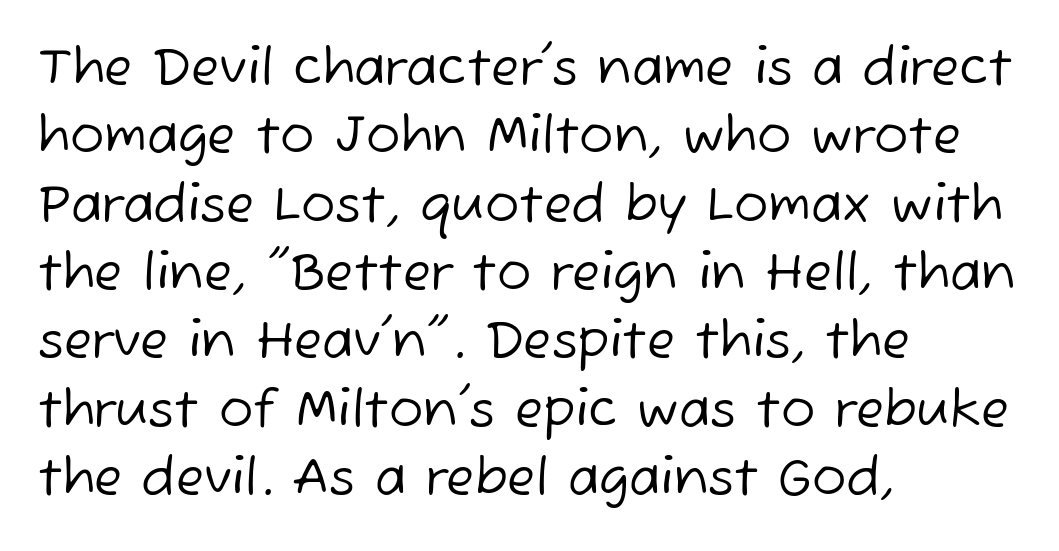
The image shows 51 px regular-weight sans-serif type; set left-aligned, normal line spacing (1.34x), normal letter spacing, not underlined; low stroke contrast and a medium x-height.
